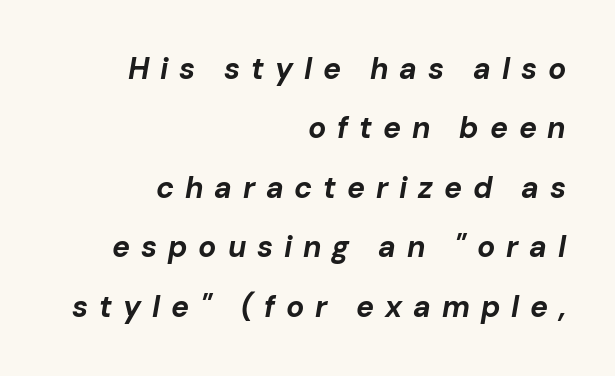
{"italic": "yes", "lean": "right", "slant_degrees": 10, "bold": "yes", "weight": "bold", "width": "normal", "stroke_contrast": "low", "x_height": "medium", "monospaced": "no", "underline": "no", "align": "right", "line_spacing": "loose", "line_spacing_ratio": 1.98, "letter_spacing": "wide", "letter_spacing_em": 0.36, "glyph_px": 30}
